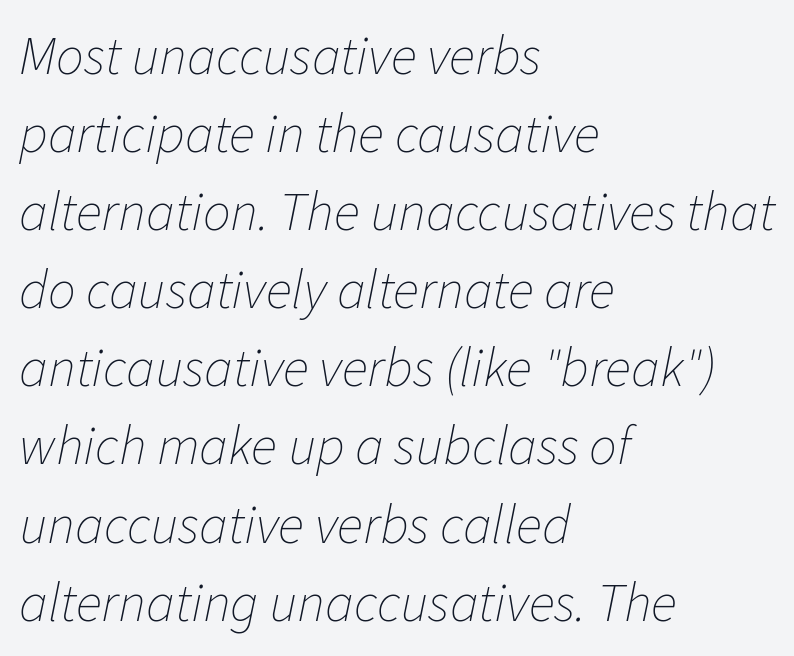
Q: Is the text bold? A: No.
Q: Is the text italic (slanted)? A: Yes, it leans right by about 11 degrees.
Q: Is the text underlined? A: No.
Q: How is the paragraph aligned? A: Left-aligned.
Q: Is the spacing between letters normal or unusually wide? A: Normal.
Q: Is the spacing between lines tight, normal or loose? A: Normal.
Q: Width (condensed, normal, or wide)? A: Normal.
Q: Stroke contrast? A: Low.
Q: x-height? A: Medium.
Q: Monospaced? A: No.
